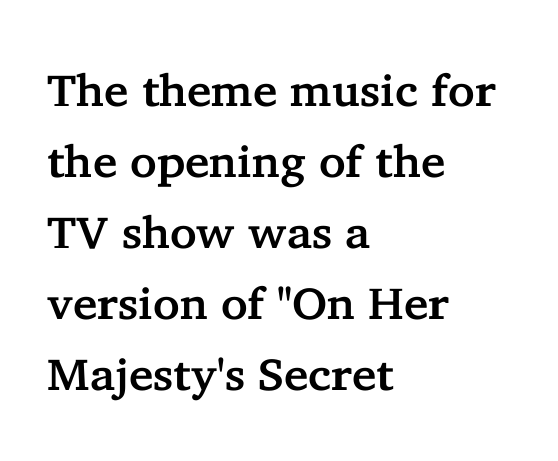
The image shows 45 px serif type, upright; set left-aligned, normal line spacing (1.58x), normal letter spacing, not underlined; low stroke contrast and a medium x-height.
